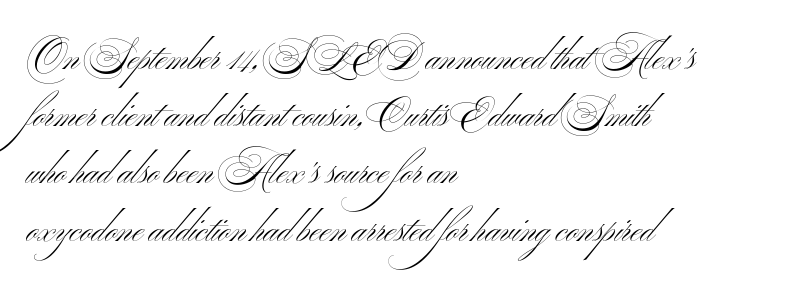
{"serif": "no", "bold": "no", "weight": "light", "width": "wide", "stroke_contrast": "medium", "x_height": "small", "monospaced": "no", "underline": "no", "align": "left", "line_spacing": "normal", "line_spacing_ratio": 1.59, "letter_spacing": "normal", "letter_spacing_em": 0.0, "glyph_px": 36}
